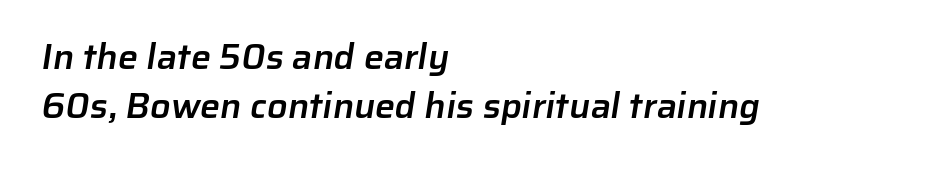
Each line starts at the same left margin while the right side varies. Summary of weight: moderately heavy, a semibold. You can tell from the bare stems that sans-serif type was used. Spacing verdict: proportional, widths tailored to each character. Anything drawn beneath the words? Only blank space.
